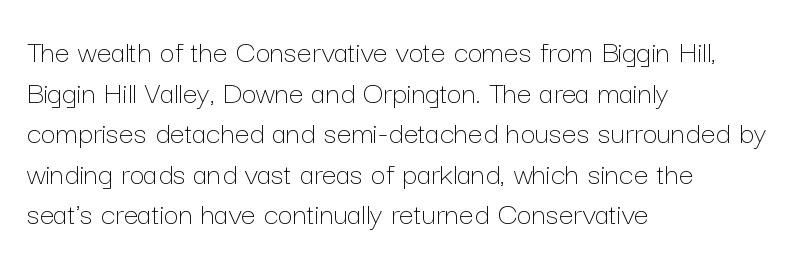
{"italic": "no", "bold": "no", "weight": "thin", "width": "normal", "stroke_contrast": "low", "x_height": "medium", "monospaced": "no", "underline": "no", "align": "left", "line_spacing_ratio": 1.23, "letter_spacing": "normal", "letter_spacing_em": 0.0, "glyph_px": 33}
